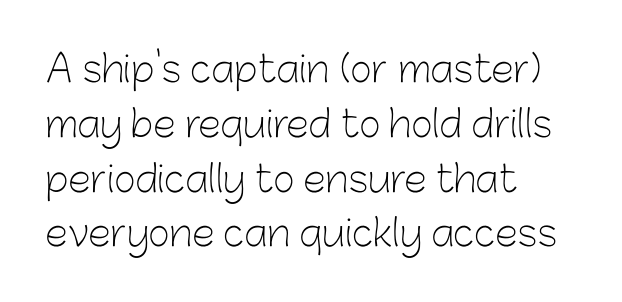
The image shows 37 px light sans-serif type, upright; set left-aligned, normal line spacing (1.48x), normal letter spacing, not underlined; low stroke contrast and a medium x-height.
